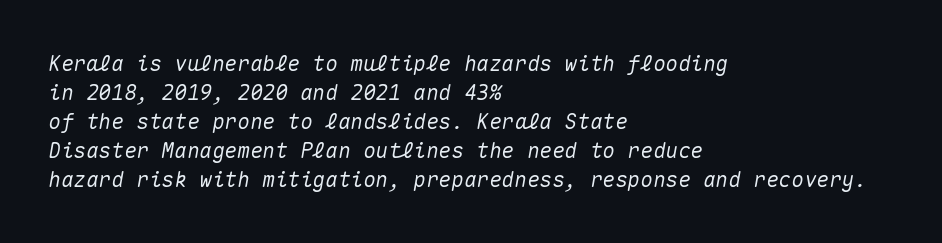
{"italic": "yes", "lean": "right", "slant_degrees": 10, "underline": "no", "align": "left", "line_spacing": "normal", "line_spacing_ratio": 1.38, "letter_spacing": "normal", "letter_spacing_em": 0.0, "glyph_px": 21}
